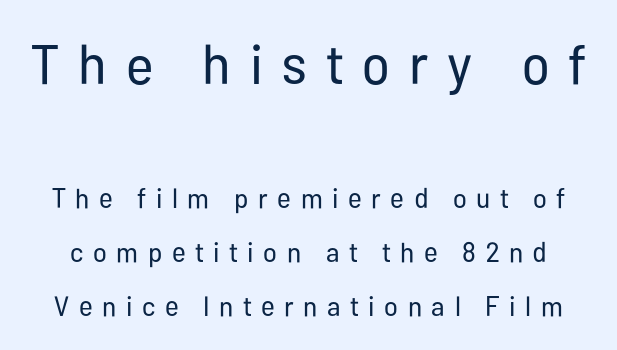
{"serif": "no", "italic": "no", "bold": "no", "weight": "regular", "width": "condensed", "stroke_contrast": "low", "x_height": "medium", "monospaced": "no", "underline": "no", "line_spacing": "loose", "line_spacing_ratio": 1.92, "letter_spacing": "wide", "letter_spacing_em": 0.34, "larger_block": "first", "size_ratio": 2.0, "glyph_px": 56}
